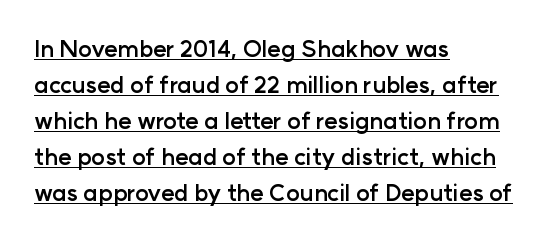
{"italic": "no", "bold": "yes", "underline": "yes", "align": "left", "line_spacing": "normal", "line_spacing_ratio": 1.56, "letter_spacing": "normal", "letter_spacing_em": 0.0, "glyph_px": 23}
